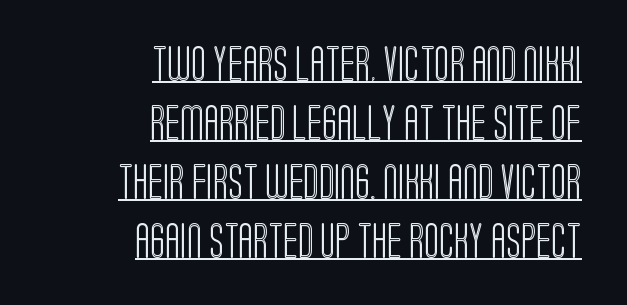
Q: Is the text italic (slanted)? A: No, it is upright.
Q: Is the text underlined? A: Yes.
Q: How is the paragraph aligned? A: Right-aligned.
Q: Is the spacing between letters normal or unusually wide? A: Normal.
Q: Is the spacing between lines tight, normal or loose? A: Normal.
Q: Width (condensed, normal, or wide)? A: Condensed.
Q: x-height? A: Large.
Q: Monospaced? A: No.
